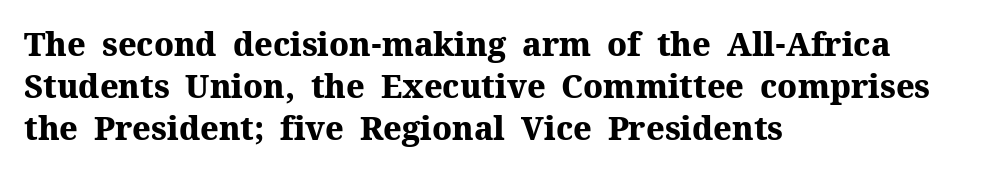
The image shows 32 px heavy serif type, upright; set left-aligned, normal line spacing (1.31x), normal letter spacing, not underlined; medium stroke contrast and a medium x-height.
